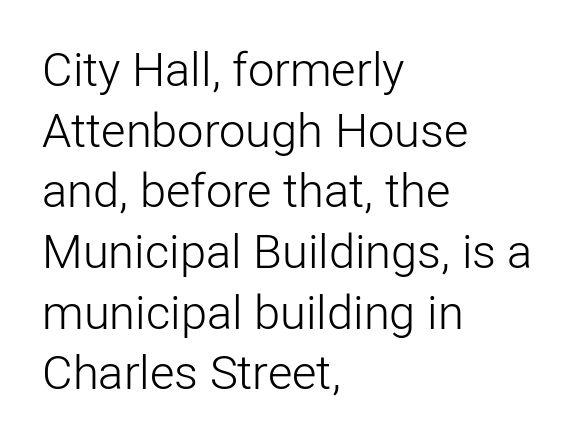
The image shows 47 px light sans-serif type, upright; set left-aligned, normal line spacing (1.29x), normal letter spacing, not underlined; low stroke contrast and a medium x-height.
